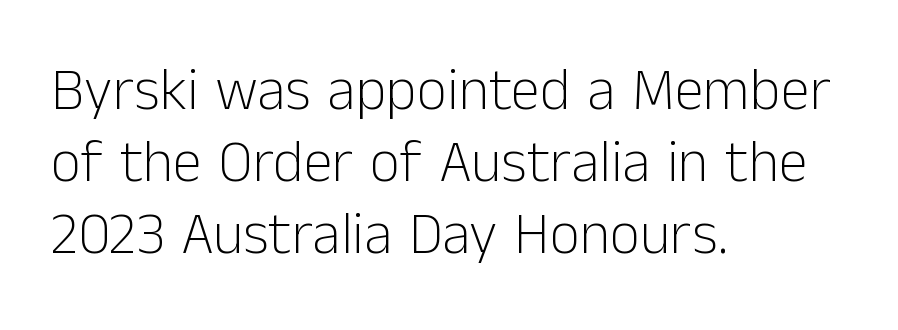
The image shows 59 px light sans-serif type, upright; set left-aligned, line spacing 1.22x, normal letter spacing, not underlined; low stroke contrast and a medium x-height.
